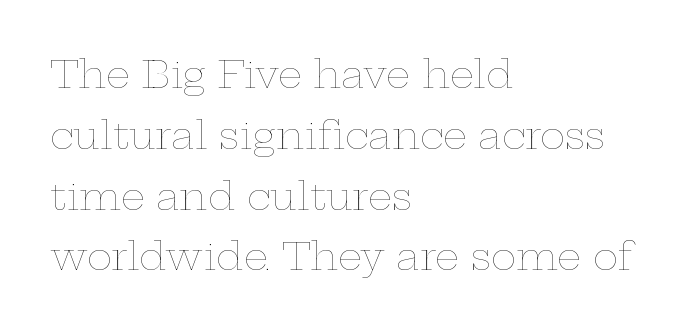
{"italic": "no", "bold": "no", "weight": "thin", "width": "wide", "stroke_contrast": "low", "x_height": "medium", "monospaced": "no", "underline": "no", "align": "left", "line_spacing": "normal", "line_spacing_ratio": 1.6, "letter_spacing": "normal", "letter_spacing_em": 0.0, "glyph_px": 38}
